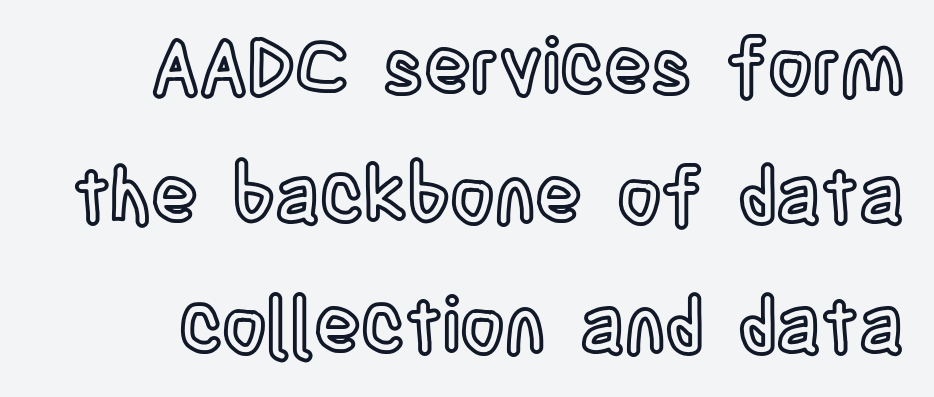
The image shows 77 px condensed type, upright; set normal line spacing (1.68x), normal letter spacing, not underlined; a large x-height.
